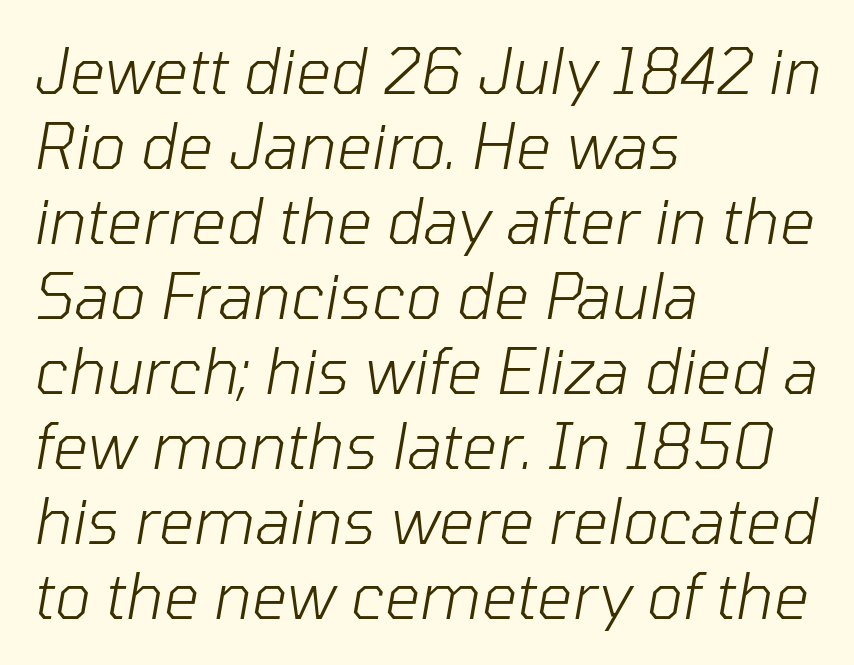
The image shows 62 px light type, italic (leaning right); set left-aligned, line spacing 1.21x, normal letter spacing, not underlined; low stroke contrast and a medium x-height.
